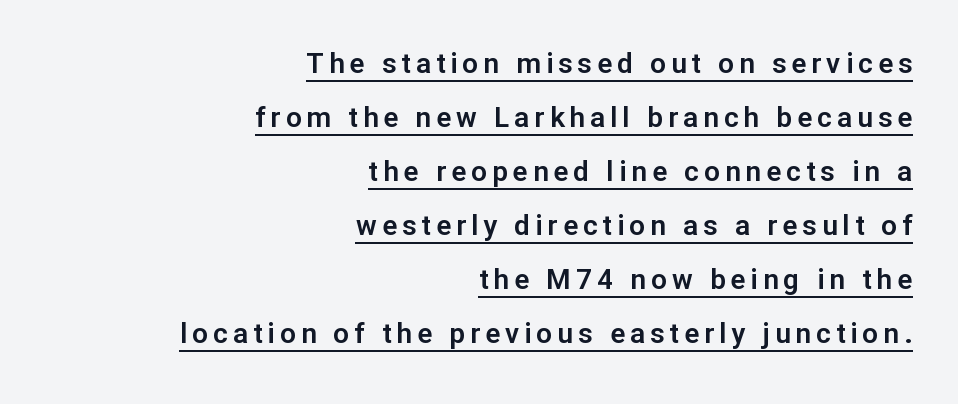
Quick note: underline on. Teacher's note: observe the even right margin — that is flush-right alignment. Does the lettering tilt? It doesn't — this is upright. Interline gaps are noticeably wide in this sample.
